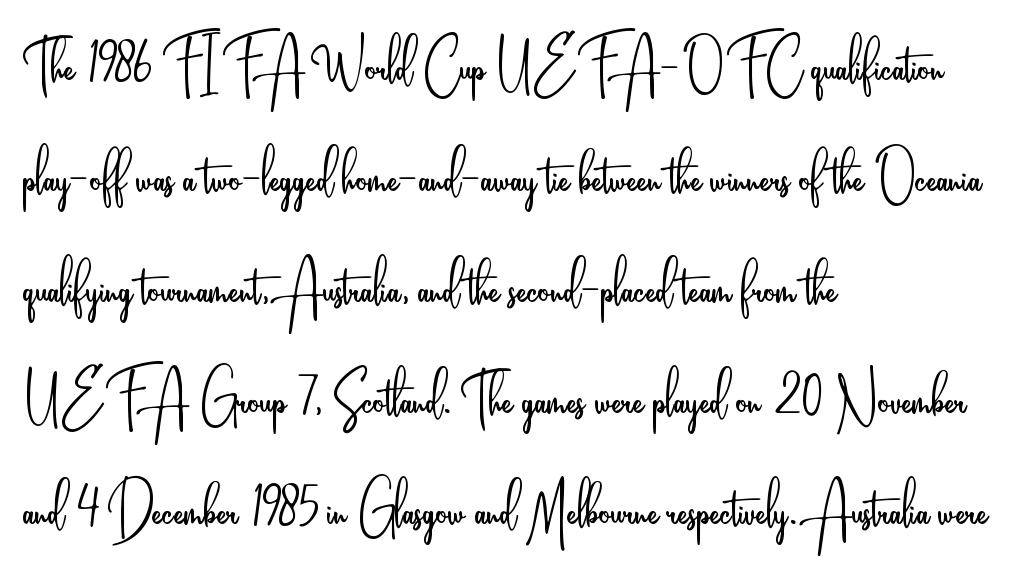
{"serif": "no", "bold": "no", "weight": "light", "width": "condensed", "stroke_contrast": "low", "x_height": "small", "monospaced": "no", "underline": "no", "align": "left", "line_spacing": "normal", "line_spacing_ratio": 1.5, "letter_spacing": "normal", "letter_spacing_em": 0.0, "glyph_px": 74}
